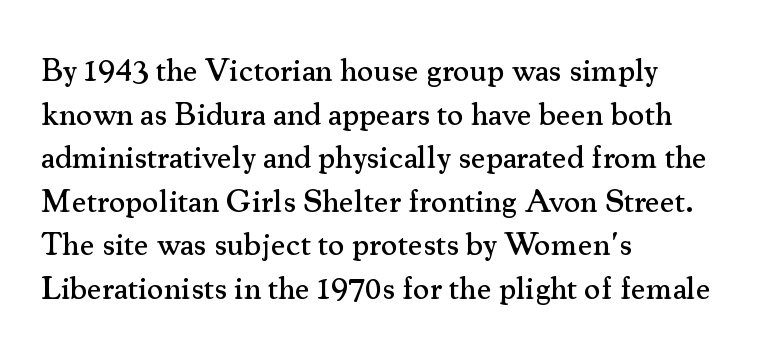
Q: Is the text italic (slanted)? A: No, it is upright.
Q: Is the typeface a serif or a sans-serif typeface? A: Serif.
Q: Is the text underlined? A: No.
Q: How is the paragraph aligned? A: Left-aligned.
Q: Is the spacing between letters normal or unusually wide? A: Normal.
Q: Is the spacing between lines tight, normal or loose? A: Normal.
Q: Width (condensed, normal, or wide)? A: Normal.
Q: Stroke contrast? A: Medium.
Q: x-height? A: Small.
Q: Monospaced? A: No.
